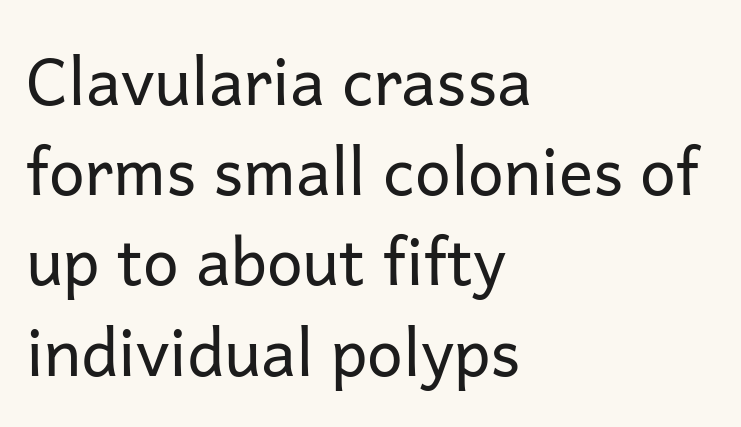
Q: Is the text bold? A: No.
Q: Is the text italic (slanted)? A: No, it is upright.
Q: Is the typeface a serif or a sans-serif typeface? A: Sans-serif.
Q: Is the text underlined? A: No.
Q: How is the paragraph aligned? A: Left-aligned.
Q: Is the spacing between letters normal or unusually wide? A: Normal.
Q: Is the spacing between lines tight, normal or loose? A: Normal.
Q: Width (condensed, normal, or wide)? A: Normal.
Q: Stroke contrast? A: Low.
Q: x-height? A: Medium.
Q: Monospaced? A: No.
